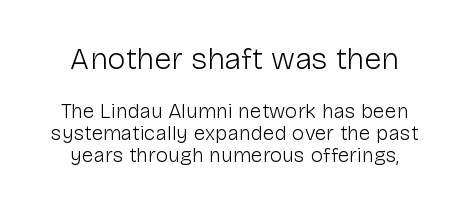
A roman cut, with each character standing at attention. There is no visible air inserted between adjacent glyphs. In this sample the first text group is rendered at the bigger scale. Type style note: lacks serifs.
